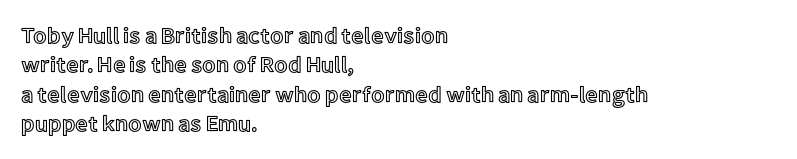
Reading down the block, your eye returns to a fixed left position each line. The type sits square on the baseline with zero lean. The space directly below the letters is spotless. Notice how descenders clear the ascenders below comfortably — that's standard leading. Each word holds together tightly as a unit, with standard inter-letter gaps.
